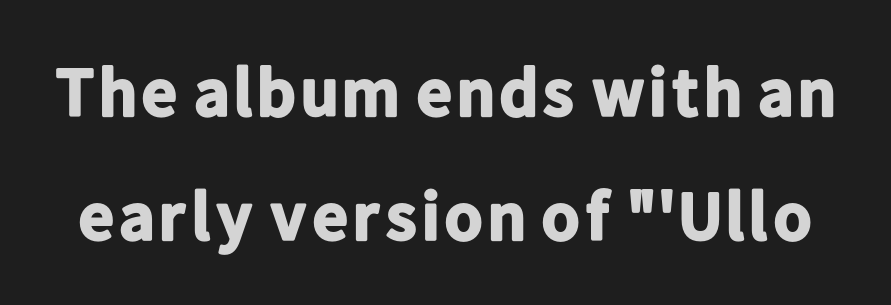
The image shows 69 px bold sans-serif type, upright; set line spacing 1.79x, normal letter spacing, not underlined; low stroke contrast and a medium x-height.
